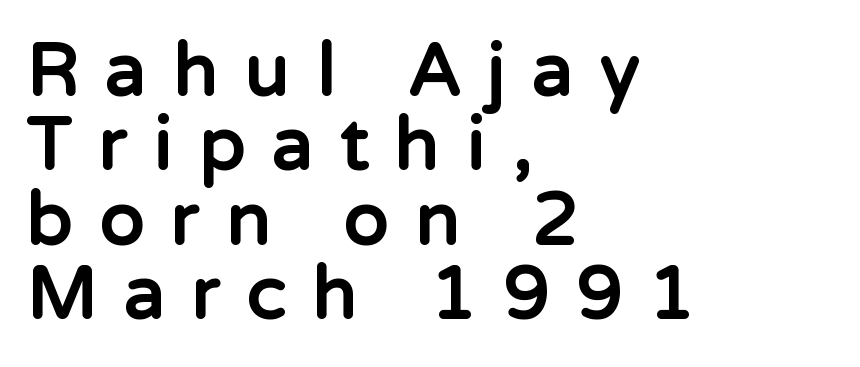
Each row of text sits above clean, open space. Caption: bold face, heavy strokes. The compositor pushed each line to the left boundary. The face used here is proportionally spaced, like ordinary book or web type. The text was rendered using a sans face with plain stroke endings. The letters stand upright; this is a roman face.
